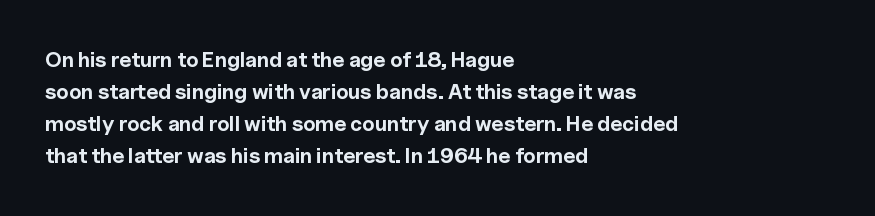
The image shows 21 px bold type, upright; set left-aligned, normal line spacing (1.53x), normal letter spacing, not underlined.
